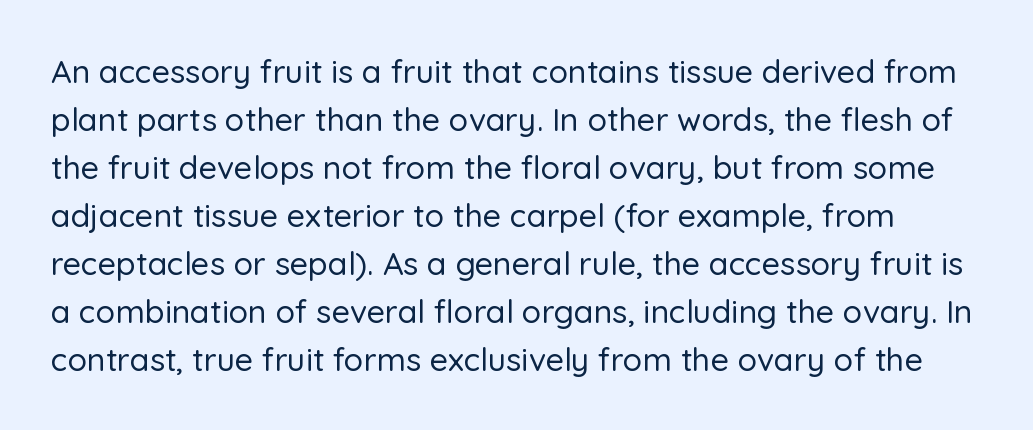
Q: Is the text italic (slanted)? A: No, it is upright.
Q: Is the typeface a serif or a sans-serif typeface? A: Sans-serif.
Q: Is the text underlined? A: No.
Q: Is the spacing between letters normal or unusually wide? A: Normal.
Q: Is the spacing between lines tight, normal or loose? A: Normal.
Q: Width (condensed, normal, or wide)? A: Normal.
Q: Stroke contrast? A: Low.
Q: x-height? A: Medium.
Q: Monospaced? A: No.
